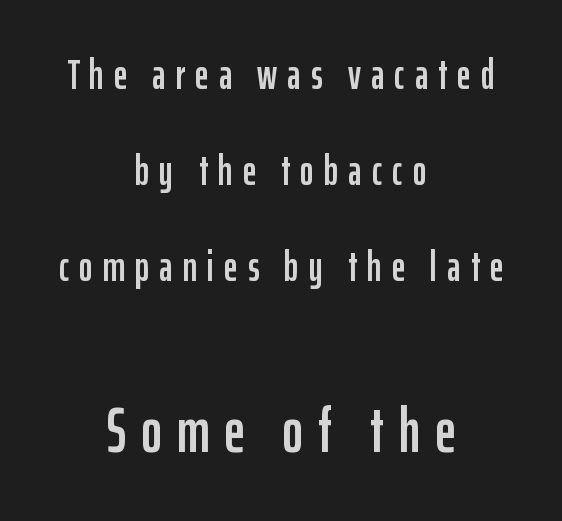
{"serif": "no", "italic": "no", "width": "condensed", "stroke_contrast": "low", "x_height": "medium", "monospaced": "no", "underline": "no", "align": "center", "line_spacing": "loose", "line_spacing_ratio": 2.29, "letter_spacing": "wide", "letter_spacing_em": 0.24, "larger_block": "second", "size_ratio": 1.5, "glyph_px": 63}
